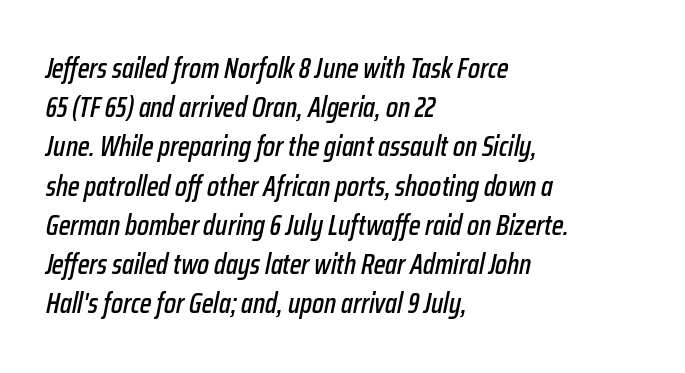
The image shows 28 px condensed type, italic (leaning right); set left-aligned, normal line spacing (1.4x), normal letter spacing, not underlined; low stroke contrast and a medium x-height.
